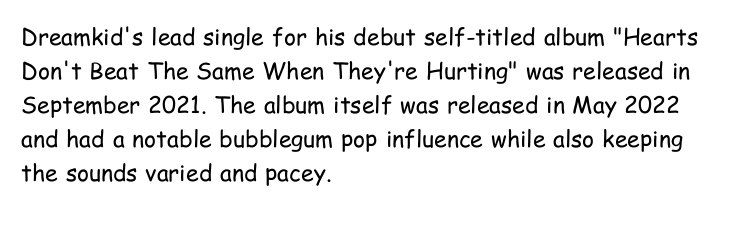
Q: Is the text bold? A: No.
Q: Is the text italic (slanted)? A: No, it is upright.
Q: Is the text underlined? A: No.
Q: How is the paragraph aligned? A: Left-aligned.
Q: Is the spacing between letters normal or unusually wide? A: Normal.
Q: Is the spacing between lines tight, normal or loose? A: Normal.
